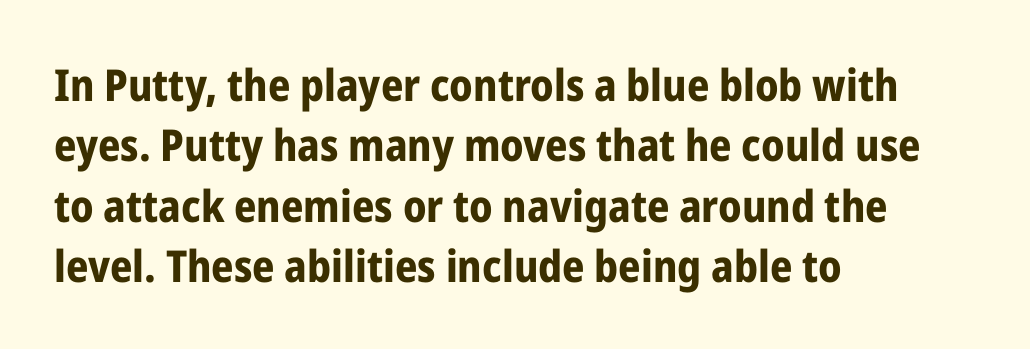
The image shows 44 px bold, condensed sans-serif type, upright; set left-aligned, normal line spacing (1.37x), normal letter spacing, not underlined; low stroke contrast and a medium x-height.
